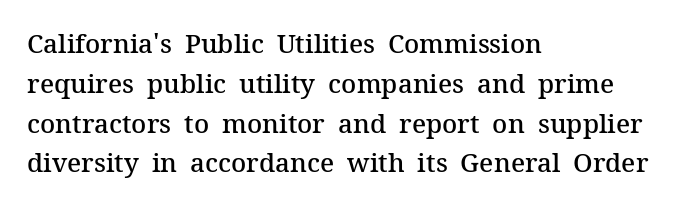
Q: Is the text bold? A: Semi-bold.
Q: Is the text italic (slanted)? A: No, it is upright.
Q: Is the text underlined? A: No.
Q: How is the paragraph aligned? A: Left-aligned.
Q: Is the spacing between letters normal or unusually wide? A: Normal.
Q: Is the spacing between lines tight, normal or loose? A: Normal.
